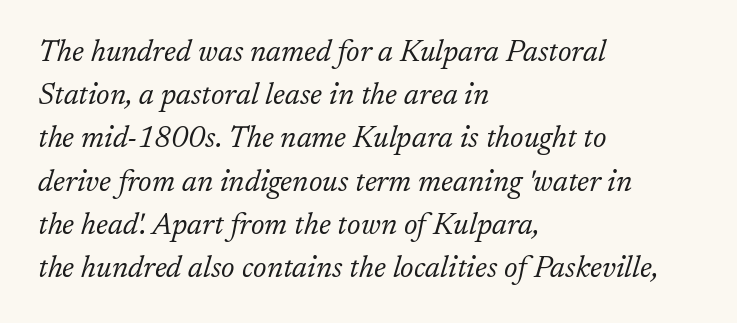
The image shows 30 px light serif type, italic (leaning right); set left-aligned, normal line spacing (1.44x), normal letter spacing, not underlined; low stroke contrast and a medium x-height.
